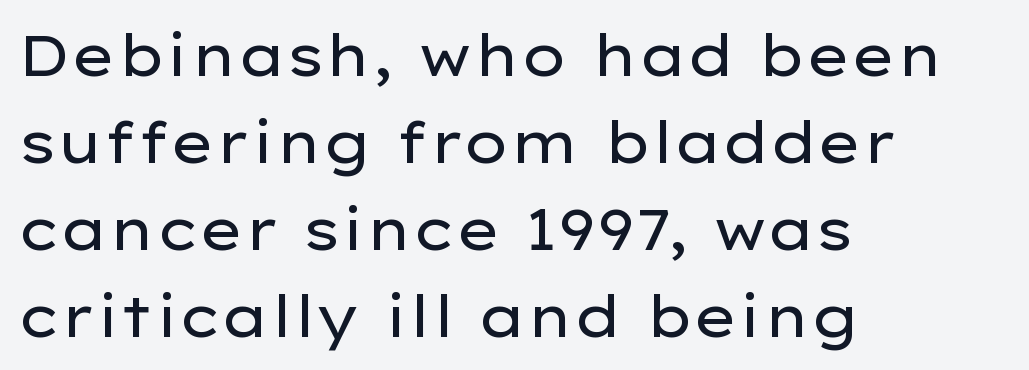
The typeface chosen for these lines omits serifs. These lines were composed using upright roman letters. You could not count columns in this text — the font is proportionally spaced. The lines sit at an ordinary, default distance from one another. A quiet, ordinary-to-light weight characterises the typeface. Nobody drew a line under any word here.
